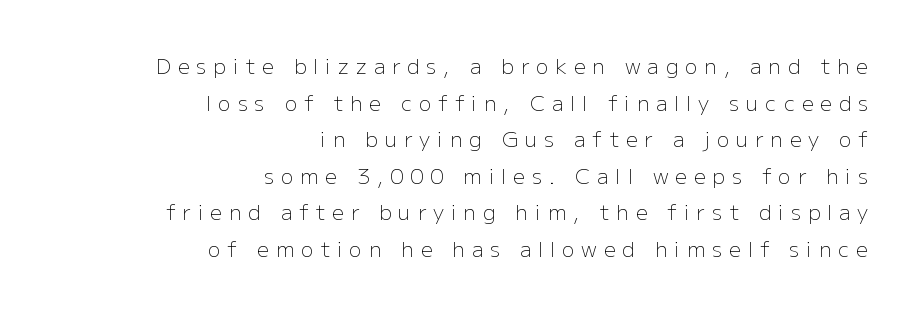
The image shows 21 px text type, upright; set right-aligned, line spacing 1.74x, unusually wide letter spacing (+0.33 em), not underlined.
